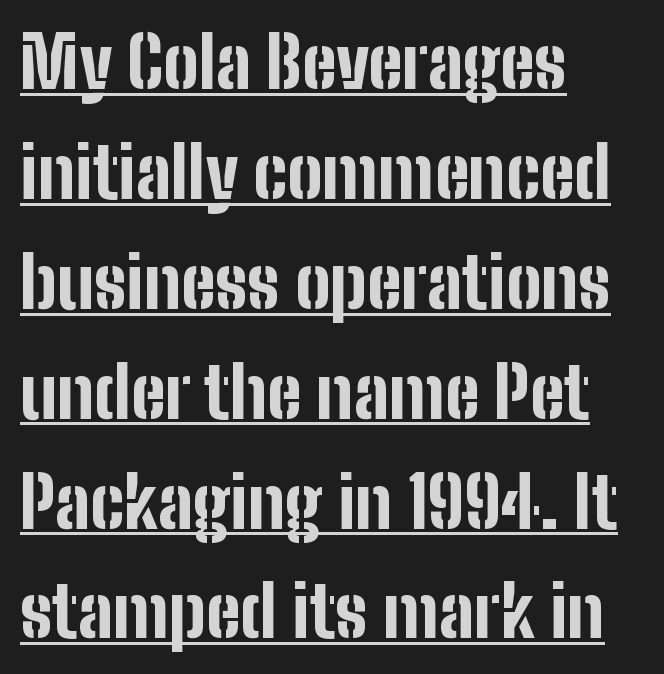
Vertical strokes here are truly vertical. Compared with undecorated copy, this sample adds a rule below the words. Characters follow at the spacing the type designer built in. In terms of leading, this rendering sits right in the middle. Layout note: lines flush left.
